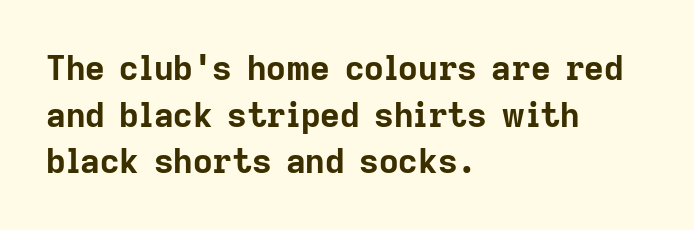
The typeface chosen for these lines omits serifs. The designer left line spacing at the default. The strokes are fattened all the way to bold. Think of a printed novel: that variable character pitch is what you see here. The ragged edge is on the right, which tells us the setting is flush left.
